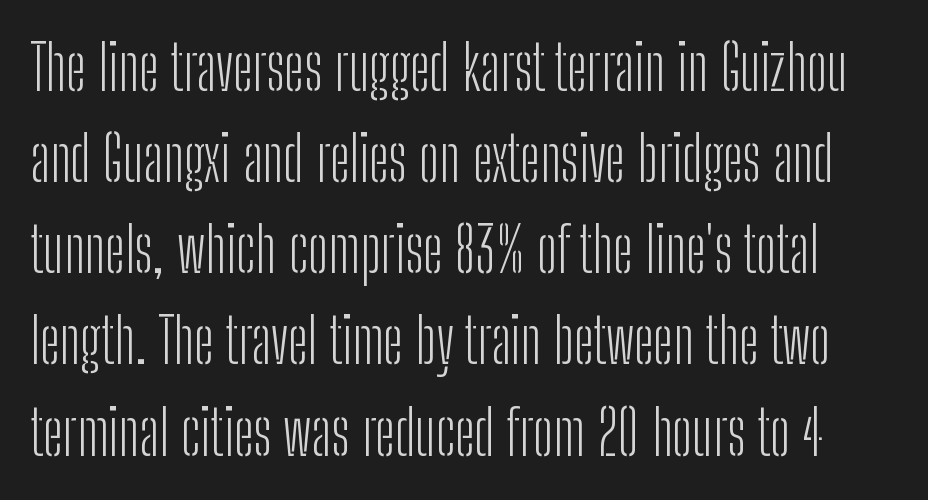
{"serif": "no", "italic": "no", "bold": "no", "weight": "light", "width": "condensed", "stroke_contrast": "low", "x_height": "medium", "monospaced": "no", "underline": "no", "line_spacing": "normal", "line_spacing_ratio": 1.47, "letter_spacing": "normal", "letter_spacing_em": 0.0, "glyph_px": 62}
